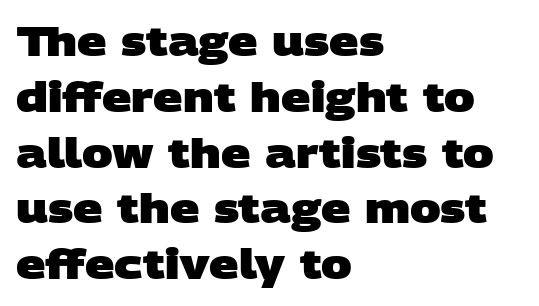
The space beneath each line is pristine and unruled. The passage is arranged the way most books set body copy — flush left. Students, note that the glyphs here touch the page at normal intervals. Type style note: lacks serifs. Students, observe: this is what conventionally led text looks like. How heavy is the stroke? Heavy — this is a bold.
